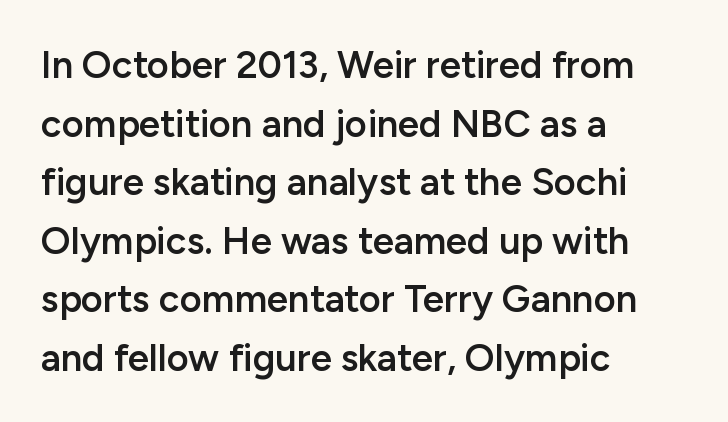
These words are printed semibold, heavier than regular yet not bold. If you drew a ruler down the left edge, every line would touch it. The passage shown is not underscored anywhere. Regarding leading, the lines here are spaced in the standard way. Ordinary non-slanted type is in use.
